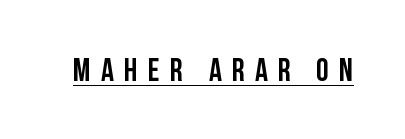
Descenders here cross a horizontal rule under the line. Here the designer chose a conventional face with non-uniform glyph widths. This sample uses a sans-serif face. Spacing between characters has been opened up far beyond the box default.
